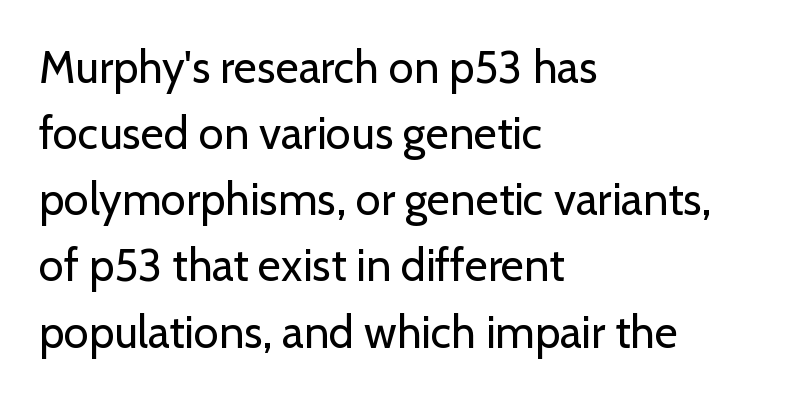
Q: Is the text bold? A: No.
Q: Is the text italic (slanted)? A: No, it is upright.
Q: Is the typeface a serif or a sans-serif typeface? A: Sans-serif.
Q: Is the text underlined? A: No.
Q: How is the paragraph aligned? A: Left-aligned.
Q: Is the spacing between letters normal or unusually wide? A: Normal.
Q: Is the spacing between lines tight, normal or loose? A: Normal.
Q: Width (condensed, normal, or wide)? A: Normal.
Q: Stroke contrast? A: Low.
Q: x-height? A: Medium.
Q: Monospaced? A: No.
